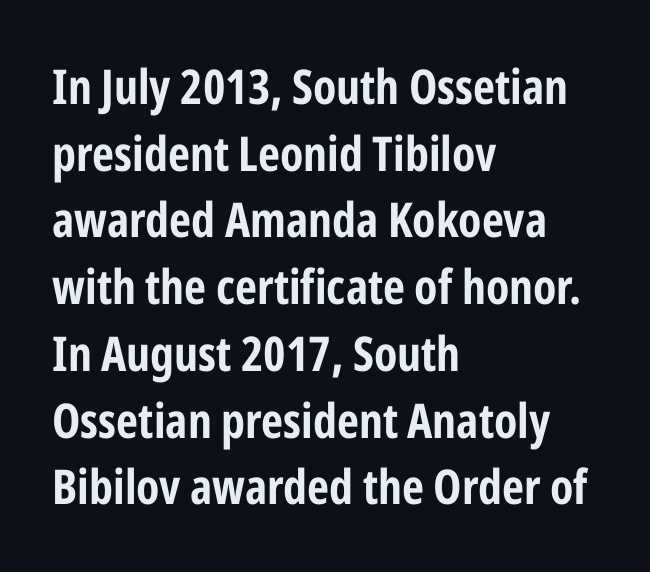
Varying glyph widths throughout — classic text-font behaviour. Stroke thickness is high; the sample reads as a true bold. Characters remain perfectly vertical along every line. Whoever set this chose a conventional vertical rhythm. Notice how the passage keeps a crisp vertical edge on the left only. Any mark beneath the type? The region is blank.
